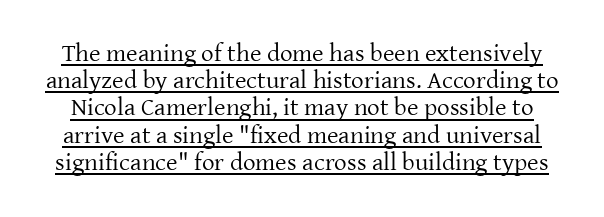
{"italic": "no", "bold": "no", "underline": "yes", "line_spacing": "tight", "line_spacing_ratio": 1.09, "letter_spacing": "normal", "letter_spacing_em": 0.0, "glyph_px": 25}
